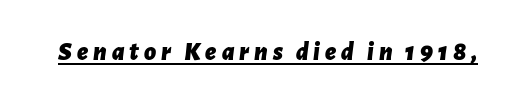
The image shows 26 px bold type, italic (leaning right); set underlined.
